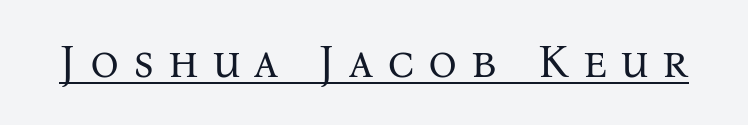
{"serif": "yes", "italic": "no", "bold": "no", "weight": "regular", "width": "normal", "stroke_contrast": "medium", "x_height": "medium", "monospaced": "no", "underline": "yes", "letter_spacing": "wide", "letter_spacing_em": 0.31, "glyph_px": 45}
